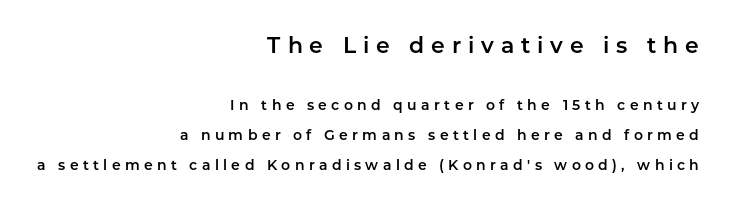
{"italic": "no", "underline": "no", "align": "right", "line_spacing": "loose", "line_spacing_ratio": 2.14, "letter_spacing": "wide", "letter_spacing_em": 0.31, "larger_block": "first", "size_ratio": 1.57, "glyph_px": 22}
